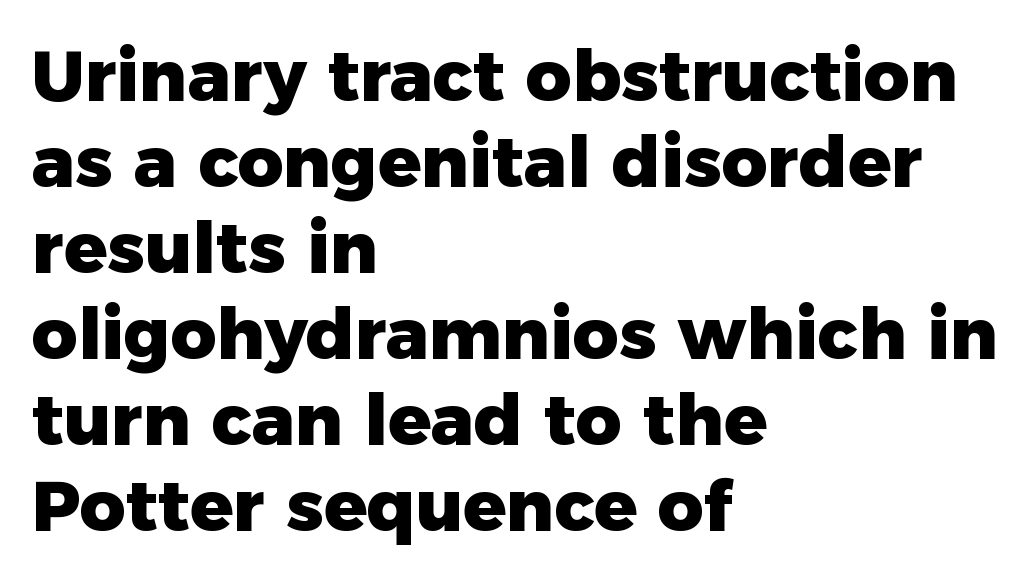
{"serif": "no", "italic": "no", "bold": "yes", "weight": "heavy", "width": "normal", "stroke_contrast": "low", "x_height": "medium", "monospaced": "no", "underline": "no", "align": "left", "line_spacing_ratio": 1.21, "letter_spacing": "normal", "letter_spacing_em": 0.0, "glyph_px": 71}
